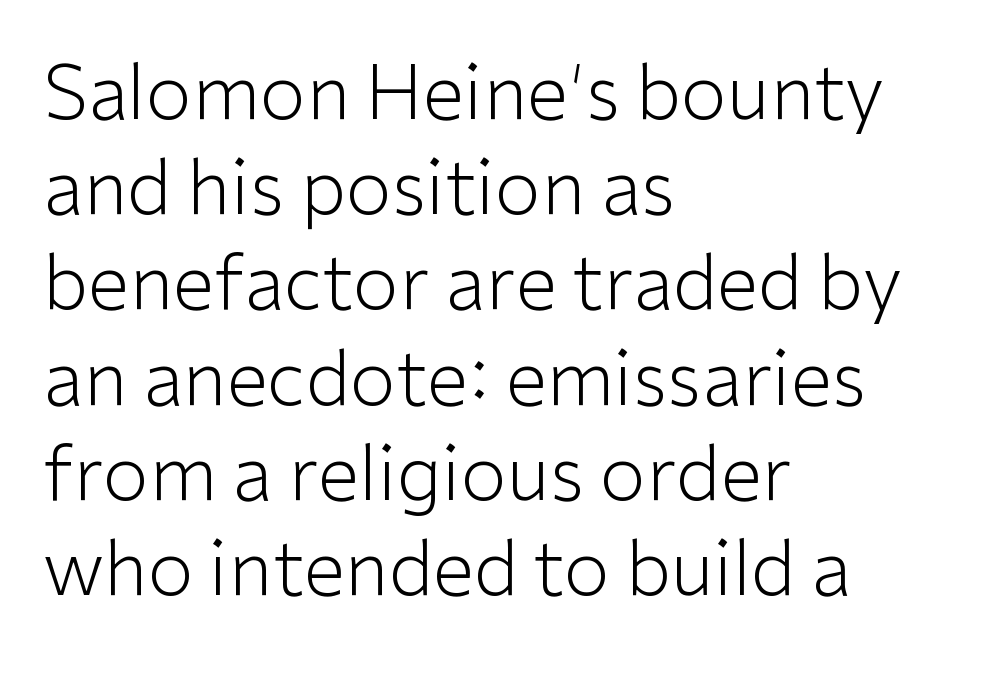
Q: Is the text bold? A: No.
Q: Is the text italic (slanted)? A: No, it is upright.
Q: Is the typeface a serif or a sans-serif typeface? A: Sans-serif.
Q: Is the text underlined? A: No.
Q: How is the paragraph aligned? A: Left-aligned.
Q: Is the spacing between letters normal or unusually wide? A: Normal.
Q: Is the spacing between lines tight, normal or loose? A: Normal.
Q: Width (condensed, normal, or wide)? A: Normal.
Q: Stroke contrast? A: Low.
Q: x-height? A: Medium.
Q: Monospaced? A: No.
